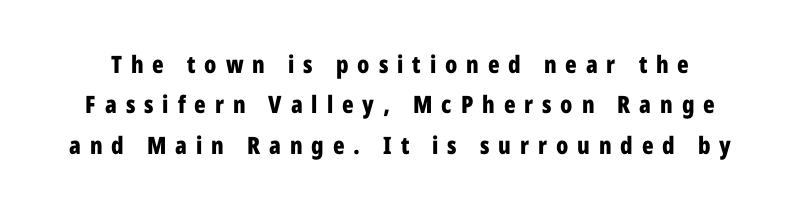
{"italic": "no", "bold": "yes", "underline": "no", "line_spacing": "normal", "line_spacing_ratio": 1.68, "letter_spacing": "wide", "letter_spacing_em": 0.37, "glyph_px": 24}
